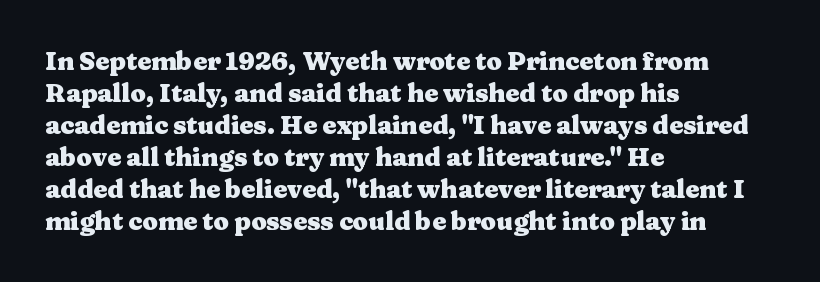
Q: Is the text bold? A: Yes.
Q: Is the text italic (slanted)? A: No, it is upright.
Q: Is the text underlined? A: No.
Q: How is the paragraph aligned? A: Left-aligned.
Q: Is the spacing between letters normal or unusually wide? A: Normal.
Q: Is the spacing between lines tight, normal or loose? A: Normal.
